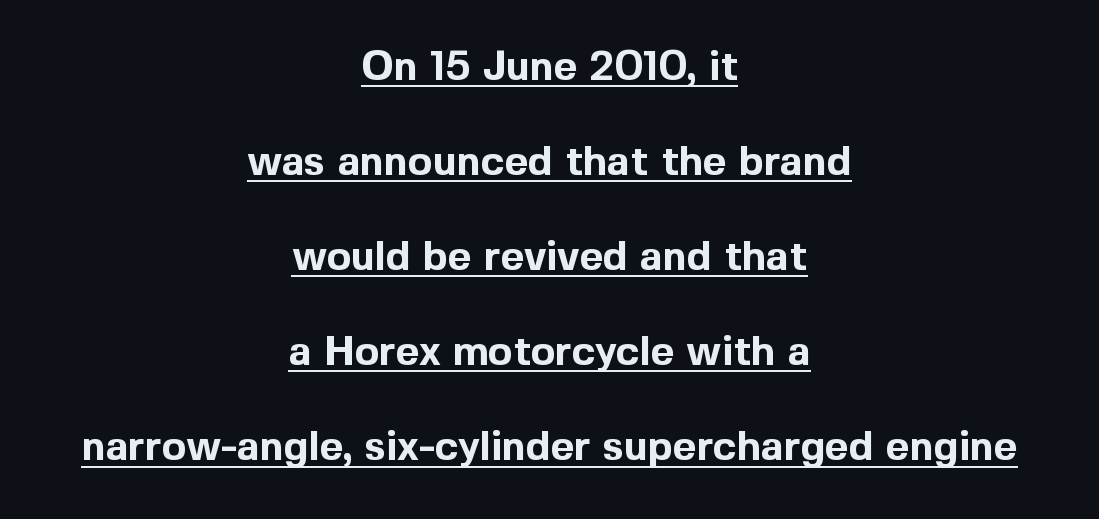
These characters rest on top of a visible drawn line. As a designer I'd log this as weight 700, bold. The letters advance in unequal steps, a hallmark of proportional type. The lines in this sample share a center point and differ in where they start and stop. The letters carry no serifs — their stems end cleanly without finishing strokes. Inter-character spacing is left at the font's built-in metrics.
